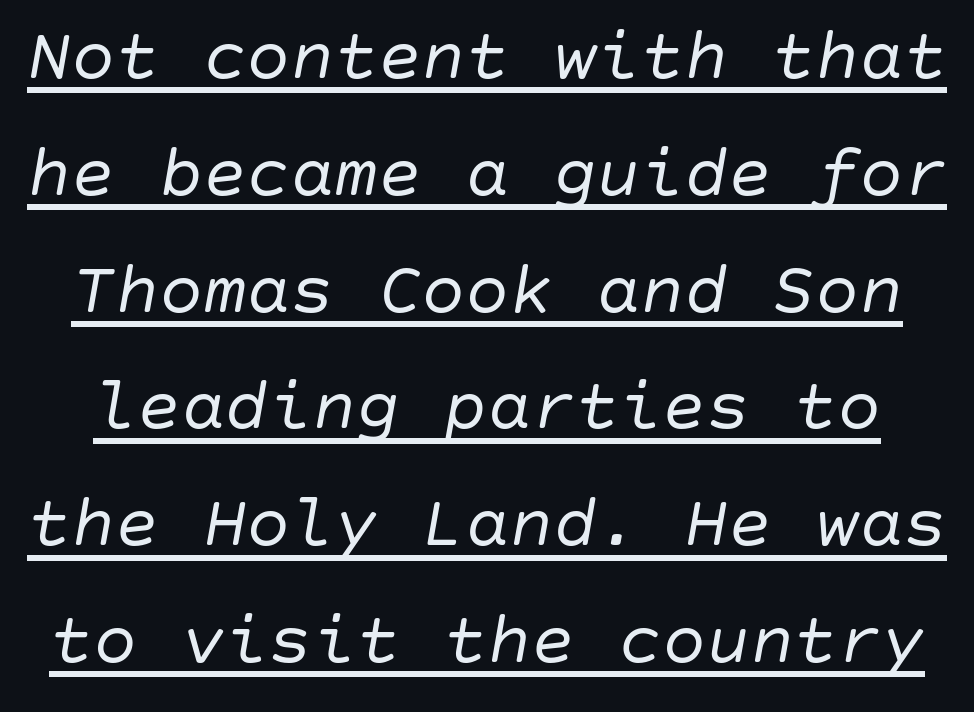
These lines keep a tight, regular rhythm from letter to letter. Notice how a bar underscores the lettering throughout. Regular leading. Does the lettering tilt? It does — this is italic.
